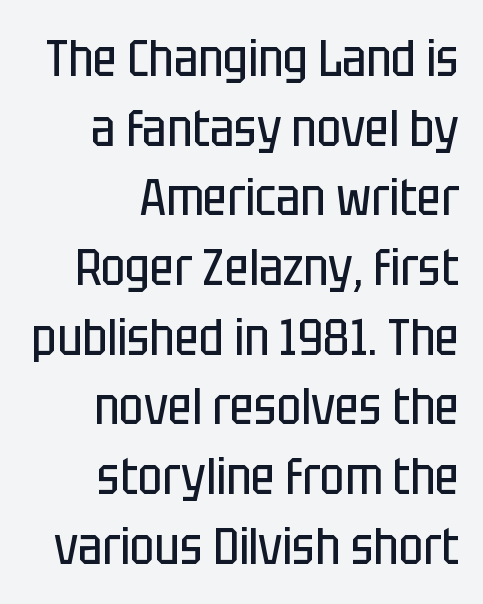
In terms of leading, this rendering sits right in the middle. Bold? No — there's no thickening of the strokes. The face used here is a sans, in the tradition of grotesques and geometrics. Teacher's note: observe the even right margin — that is flush-right alignment.
